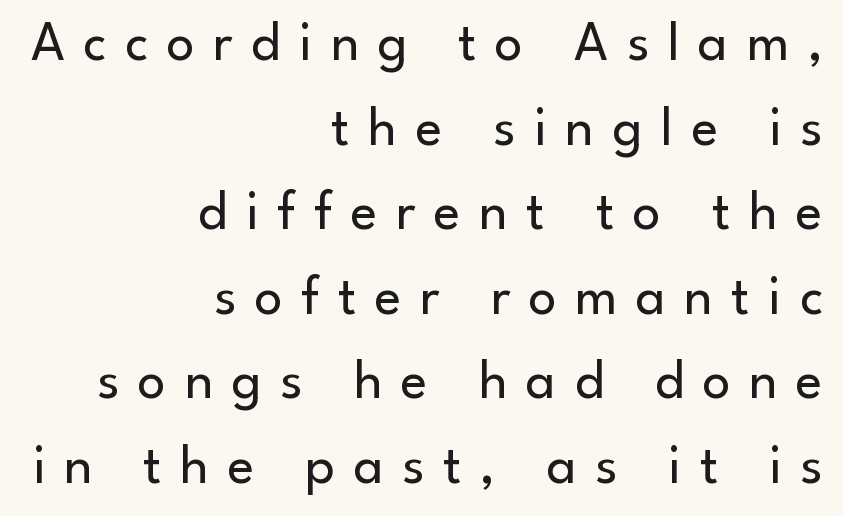
If you drew a line through each stem, it would be perfectly vertical. This rendering widens character spacing well past its baseline value. Is this a fixed-width face? No — the glyphs have proportional, varying widths. The cut favours lightness, reaching ordinary text weight at its darkest. Summary of vertical rhythm: regular, with standard interline spacing. These lines are set flush right with a ragged left edge.
